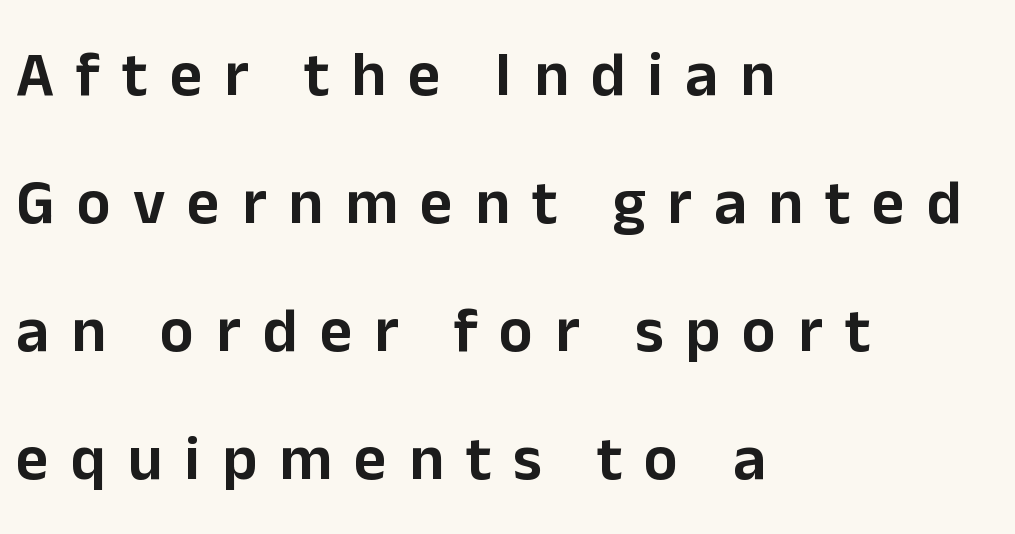
{"serif": "no", "italic": "no", "width": "normal", "stroke_contrast": "low", "x_height": "medium", "monospaced": "no", "underline": "no", "align": "left", "line_spacing": "loose", "line_spacing_ratio": 2.03, "letter_spacing": "wide", "letter_spacing_em": 0.35, "glyph_px": 63}
